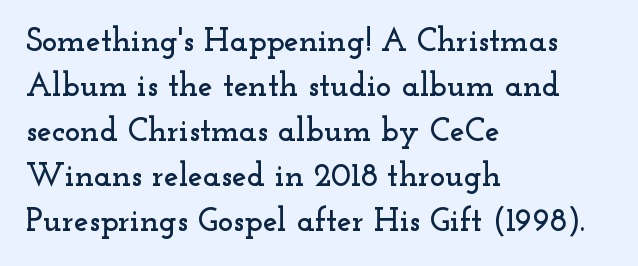
The image shows 33 px wide serif type, upright; set left-aligned, normal line spacing (1.36x), normal letter spacing, not underlined; low stroke contrast and a small x-height.
